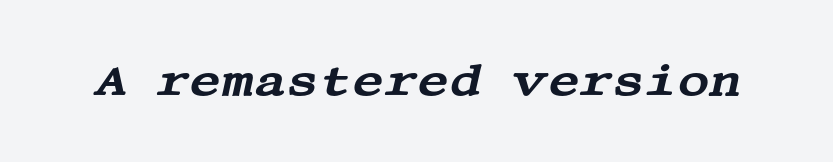
Only glyphs here, with clear space below each row. Default kerning and tracking; the words read as compact shapes. Observe the lean: these are italic letterforms. The characters display serif detailing at their extremities.
